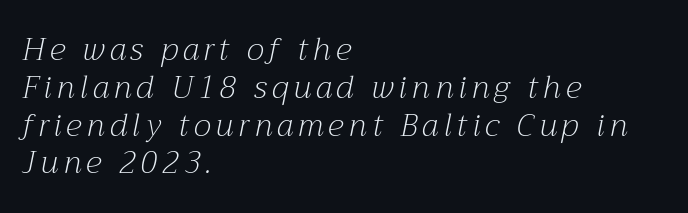
The image shows 31 px light serif type, italic (leaning right); set left-aligned, line spacing 1.22x, not underlined; medium stroke contrast and a medium x-height.
